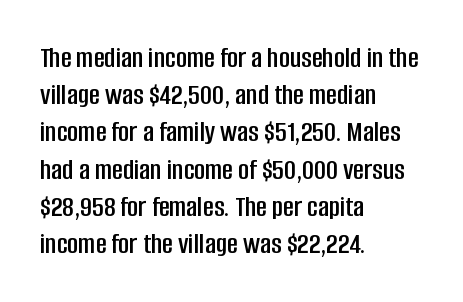
{"serif": "no", "italic": "no", "width": "condensed", "stroke_contrast": "low", "x_height": "large", "monospaced": "no", "underline": "no", "align": "left", "line_spacing_ratio": 1.24, "letter_spacing": "normal", "letter_spacing_em": 0.0, "glyph_px": 30}
